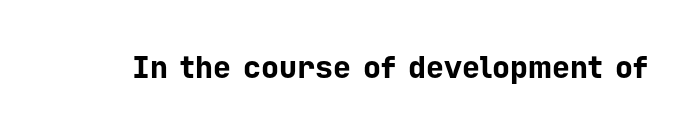
Has an underline been added? It has not. Does extra space separate the letters? No, they use regular spacing. Students, this is bold: see how much ink each stroke carries. Characters remain perfectly vertical along every line.
